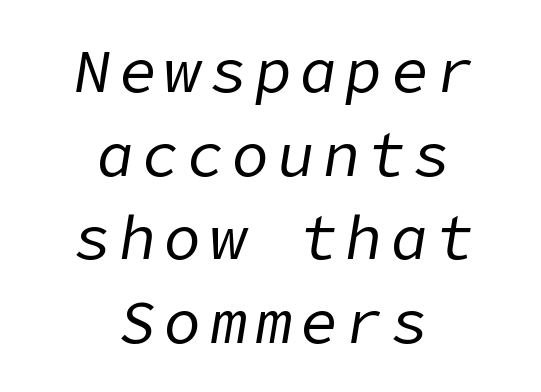
The image shows 62 px regular-weight type, italic (leaning right); set centered, normal line spacing (1.35x), not underlined; low stroke contrast and a medium x-height.
